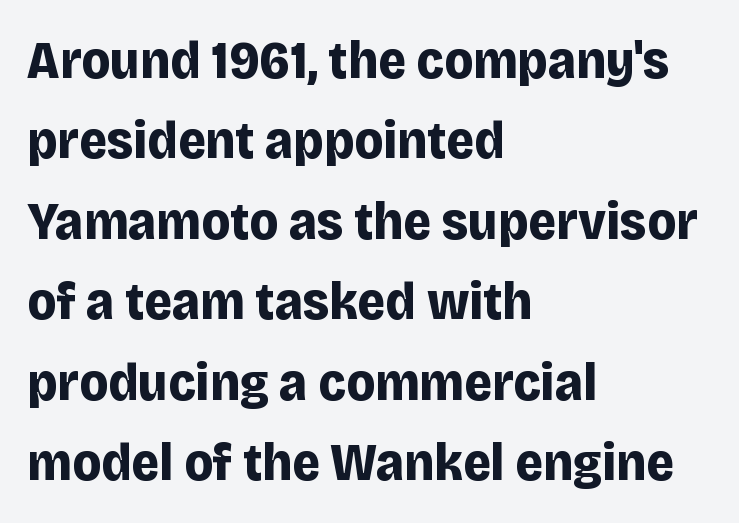
Q: Is the text bold? A: Yes.
Q: Is the text italic (slanted)? A: No, it is upright.
Q: Is the typeface a serif or a sans-serif typeface? A: Sans-serif.
Q: Is the text underlined? A: No.
Q: How is the paragraph aligned? A: Left-aligned.
Q: Is the spacing between letters normal or unusually wide? A: Normal.
Q: Is the spacing between lines tight, normal or loose? A: Normal.
Q: Width (condensed, normal, or wide)? A: Normal.
Q: Stroke contrast? A: Low.
Q: x-height? A: Large.
Q: Monospaced? A: No.
